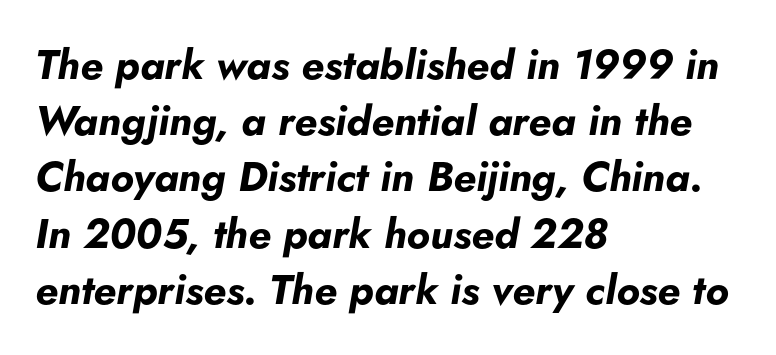
{"italic": "yes", "lean": "right", "slant_degrees": 5, "bold": "yes", "weight": "bold", "width": "normal", "stroke_contrast": "low", "x_height": "small", "monospaced": "no", "underline": "no", "align": "left", "line_spacing": "normal", "line_spacing_ratio": 1.37, "letter_spacing": "normal", "letter_spacing_em": 0.0, "glyph_px": 41}
